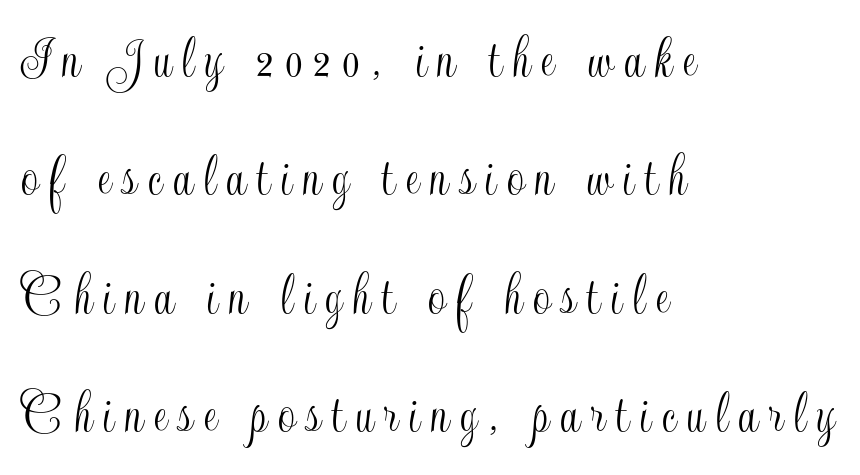
The image shows 61 px condensed type; set left-aligned, loose line spacing (1.94x), not underlined; a small x-height.
